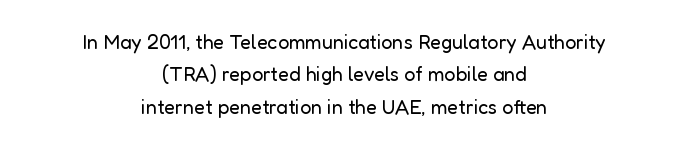
The image shows 20 px text type, upright; set centered, normal line spacing (1.62x), normal letter spacing, not underlined.
